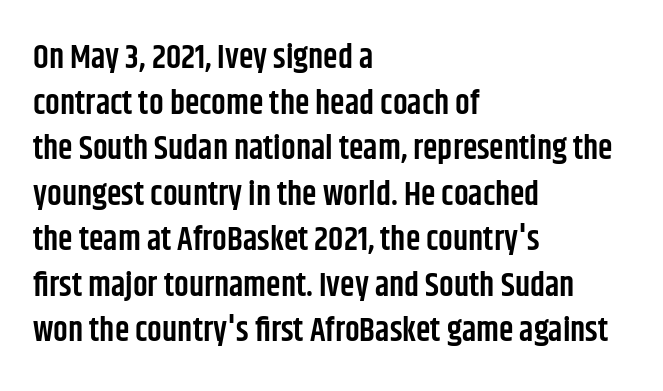
{"serif": "no", "italic": "no", "bold": "semi", "weight": "semibold", "width": "condensed", "stroke_contrast": "low", "x_height": "large", "monospaced": "no", "underline": "no", "align": "left", "line_spacing": "normal", "line_spacing_ratio": 1.38, "letter_spacing": "normal", "letter_spacing_em": 0.0, "glyph_px": 33}
